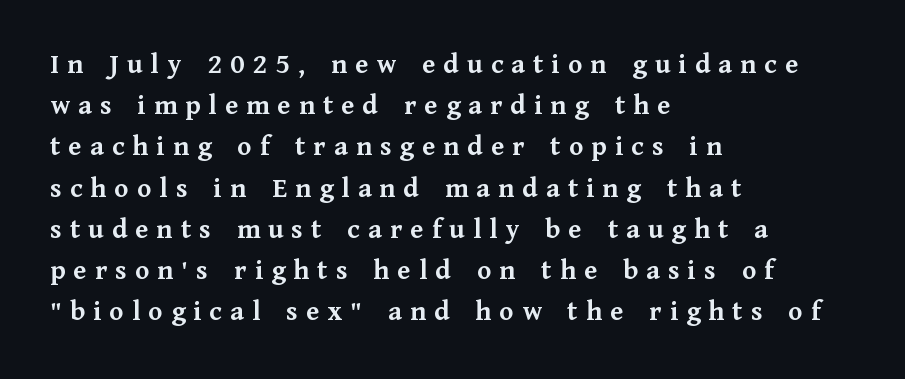
{"serif": "yes", "italic": "no", "bold": "yes", "weight": "semibold", "width": "normal", "stroke_contrast": "medium", "x_height": "medium", "monospaced": "no", "underline": "no", "align": "left", "line_spacing": "normal", "line_spacing_ratio": 1.42, "letter_spacing": "wide", "letter_spacing_em": 0.28, "glyph_px": 29}
